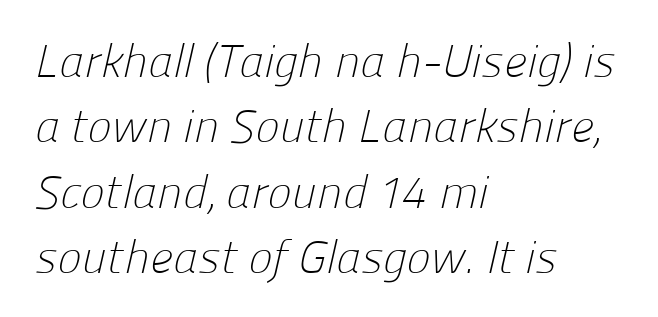
Lines of text with bare space underneath. A typesetter would call this proportional, since set widths differ per character. Weight: not bold — regular or lighter. Default kerning and tracking; the words read as compact shapes.
